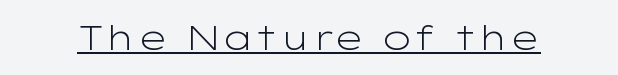
{"serif": "no", "italic": "no", "bold": "no", "weight": "light", "width": "wide", "stroke_contrast": "low", "x_height": "medium", "monospaced": "no", "underline": "yes", "letter_spacing": "normal", "letter_spacing_em": 0.0, "glyph_px": 34}
